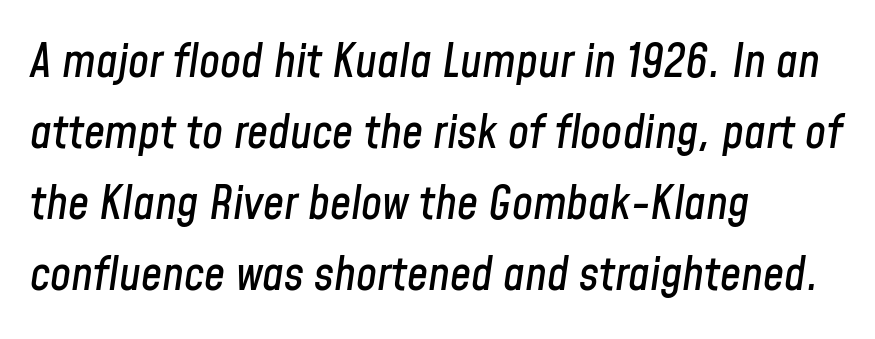
The image shows 47 px condensed type, italic (leaning right); set left-aligned, normal line spacing (1.51x), normal letter spacing, not underlined; low stroke contrast and a medium x-height.
